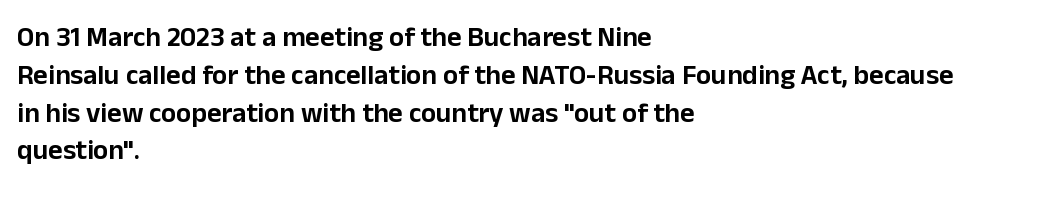
Posture: vertical. Standard letterfit; no display-style spreading of the glyphs. The zone under the glyphs is completely vacant. Each letter keeps its own natural width here, so spacing adapts to shape.
